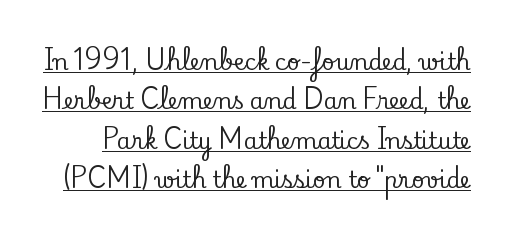
A continuous stroke trails under the words, as in a hyperlink. Upright lettering throughout. The letterforms sit shoulder to shoulder at normal distance.
